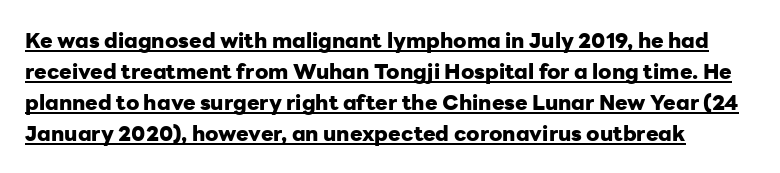
The letters stand straight up with perfectly vertical stems. Successive baselines arrive at the customary interval. Students, observe the line beneath the letters — that is underlining. Words appear dense and cohesive because spacing is normal.
